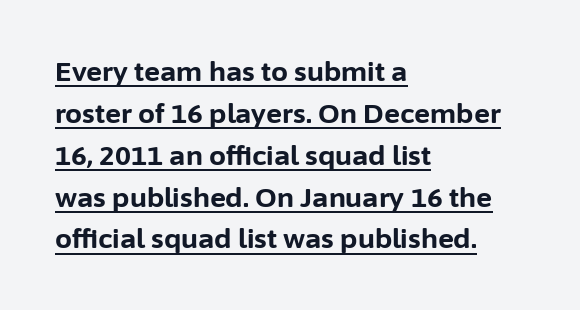
{"italic": "no", "bold": "yes", "underline": "yes", "align": "left", "line_spacing": "normal", "line_spacing_ratio": 1.55, "letter_spacing": "normal", "letter_spacing_em": 0.0, "glyph_px": 27}
